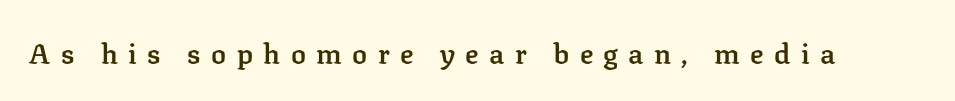
Q: Is the text bold? A: Semi-bold.
Q: Is the text italic (slanted)? A: No, it is upright.
Q: Is the typeface a serif or a sans-serif typeface? A: Serif.
Q: Is the text underlined? A: No.
Q: Is the spacing between letters normal or unusually wide? A: Unusually wide.
Q: Width (condensed, normal, or wide)? A: Normal.
Q: Stroke contrast? A: Low.
Q: x-height? A: Medium.
Q: Monospaced? A: No.
